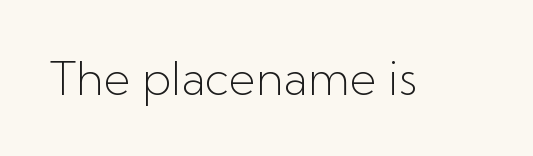
The image shows 46 px light sans-serif type, upright; set normal letter spacing, not underlined; low stroke contrast and a medium x-height.
